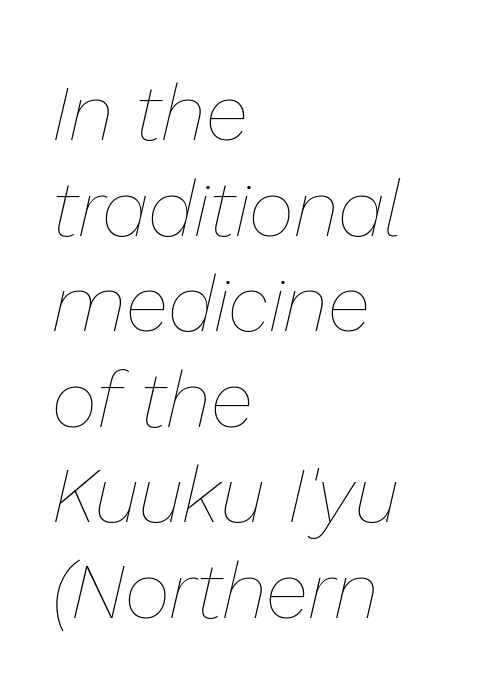
Q: Is the text bold? A: No.
Q: Is the text italic (slanted)? A: Yes, it leans right by about 13 degrees.
Q: Is the text underlined? A: No.
Q: How is the paragraph aligned? A: Left-aligned.
Q: Is the spacing between letters normal or unusually wide? A: Normal.
Q: Width (condensed, normal, or wide)? A: Normal.
Q: Stroke contrast? A: Low.
Q: x-height? A: Medium.
Q: Monospaced? A: No.
